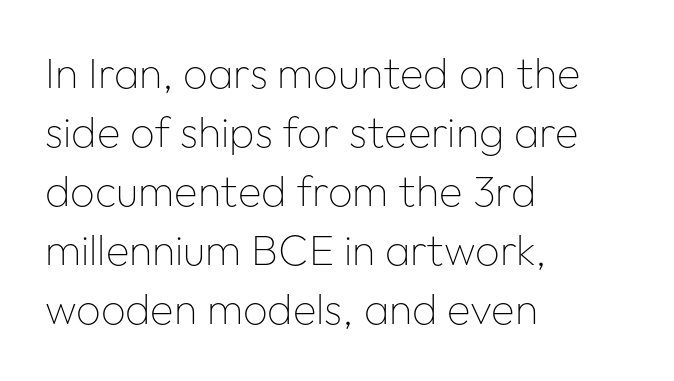
Spacing verdict: proportional, widths tailored to each character. The passage shown is not underscored anywhere. The glyphs in this specimen are sans serif. Honestly, the letter spacing is just normal — you wouldn't notice it.
